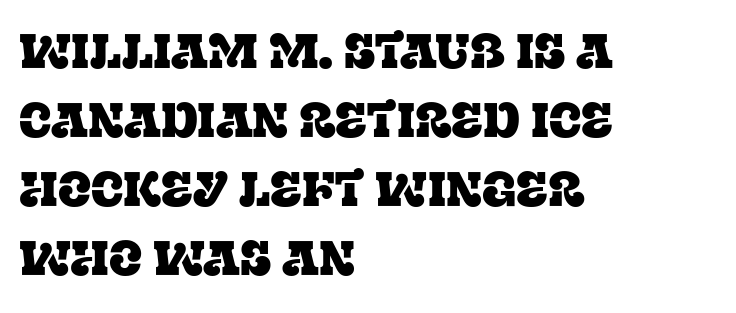
{"serif": "yes", "italic": "no", "width": "normal", "stroke_contrast": "low", "x_height": "large", "monospaced": "no", "underline": "no", "align": "left", "line_spacing": "normal", "line_spacing_ratio": 1.41, "letter_spacing": "normal", "letter_spacing_em": 0.0, "glyph_px": 49}
